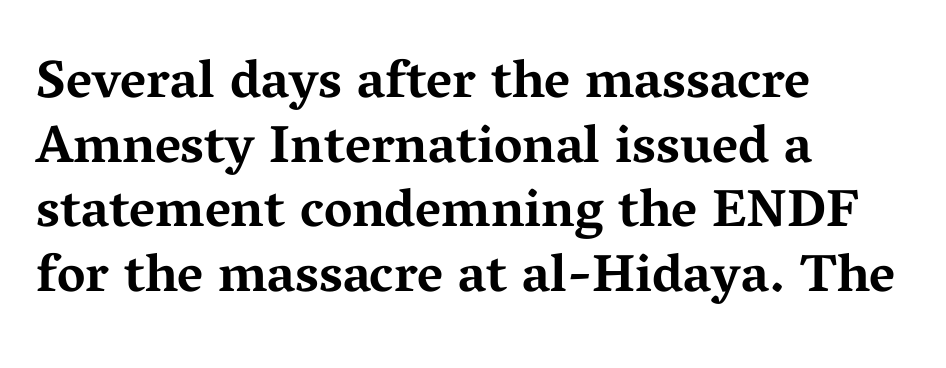
Q: Is the text bold? A: Yes.
Q: Is the text italic (slanted)? A: No, it is upright.
Q: Is the typeface a serif or a sans-serif typeface? A: Serif.
Q: Is the text underlined? A: No.
Q: How is the paragraph aligned? A: Left-aligned.
Q: Is the spacing between letters normal or unusually wide? A: Normal.
Q: Width (condensed, normal, or wide)? A: Wide.
Q: Stroke contrast? A: Medium.
Q: x-height? A: Medium.
Q: Monospaced? A: No.
